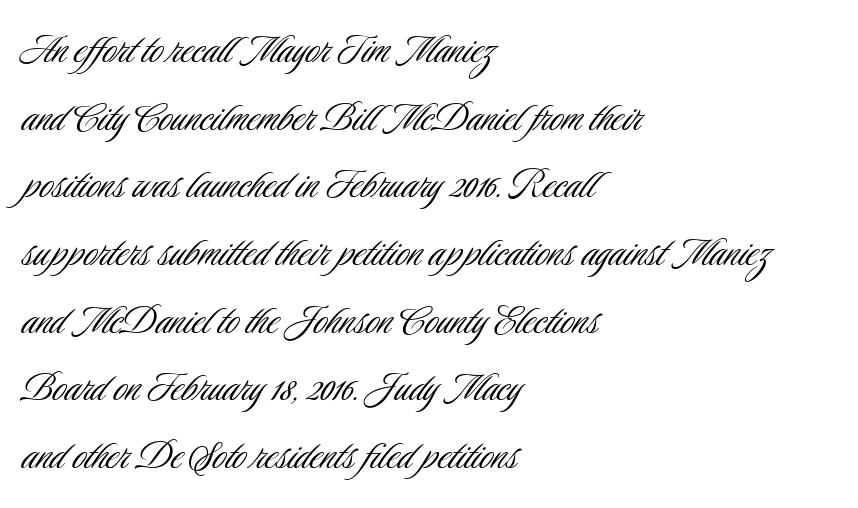
The image shows 47 px light, condensed sans-serif type; set left-aligned, normal line spacing (1.44x), normal letter spacing, not underlined; low stroke contrast and a small x-height.
